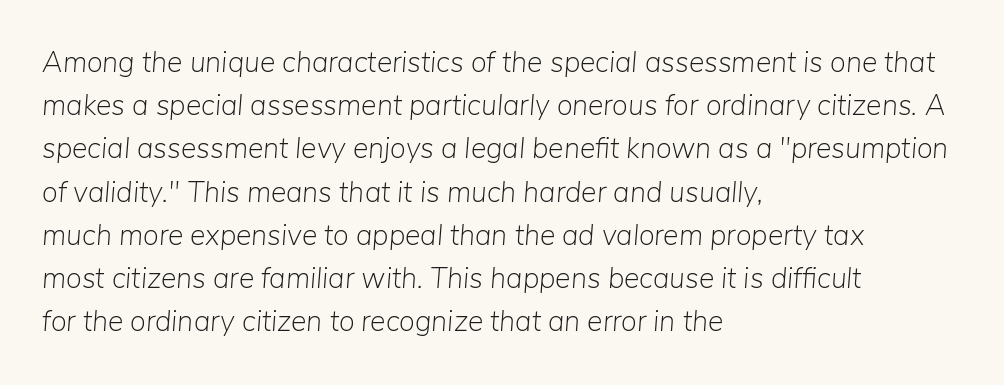
The image shows 29 px light type, italic (leaning right); set left-aligned, normal line spacing (1.49x), normal letter spacing, not underlined; low stroke contrast and a medium x-height.
